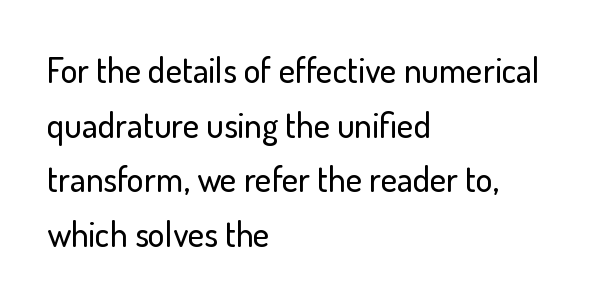
The gaps between neighbouring characters are ordinary and unremarkable. The font family rendered here belongs to the sans-serif group. Note the varied advance widths — an 'i' is clearly narrower than an 'm'. This rendering uses left alignment, leaving the right contour irregular.
